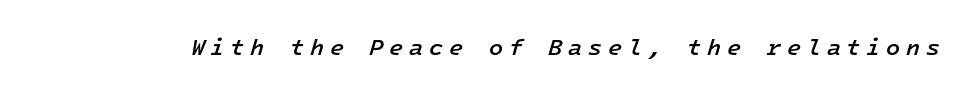
The image shows 23 px text type, italic (leaning right); set unusually wide letter spacing (+0.25 em), not underlined.
